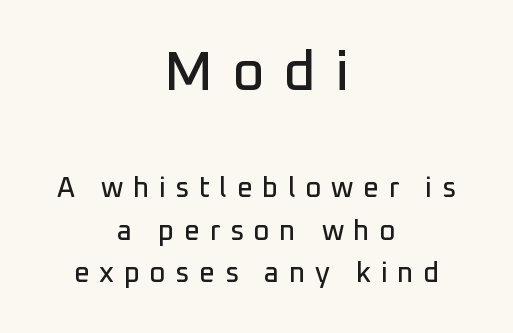
The image shows 56 px sans-serif type, upright; set centered, normal line spacing (1.51x), unusually wide letter spacing (+0.34 em), not underlined; the first (top) block is 2.0x larger; low stroke contrast and a medium x-height.
